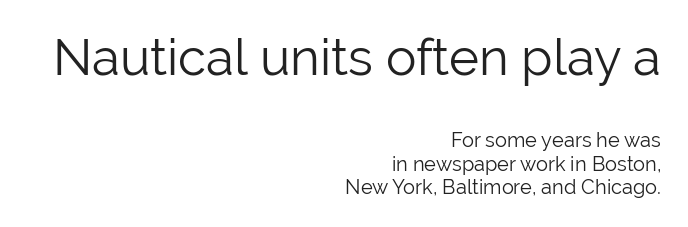
The rendering uses natural spacing where letterforms have individual widths. Nothing sits at the stroke ends, so this counts as sans-serif. Whoever set this made the first block the dominant, larger element. Letter spacing: default.
